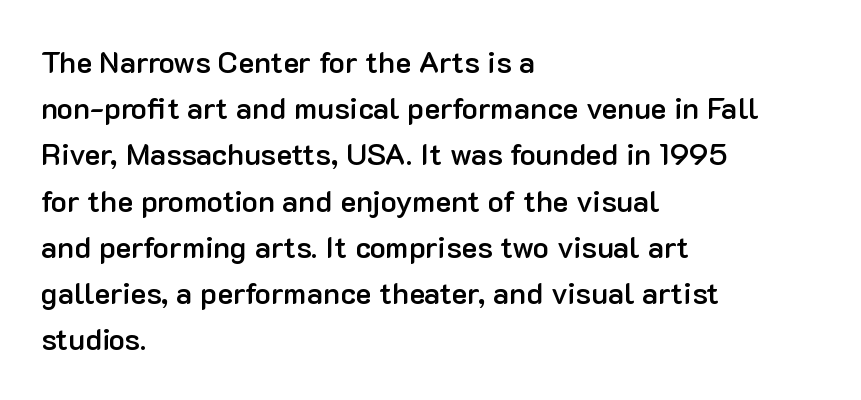
The image shows 30 px semibold sans-serif type, upright; set left-aligned, normal line spacing (1.54x), normal letter spacing, not underlined; low stroke contrast and a medium x-height.
